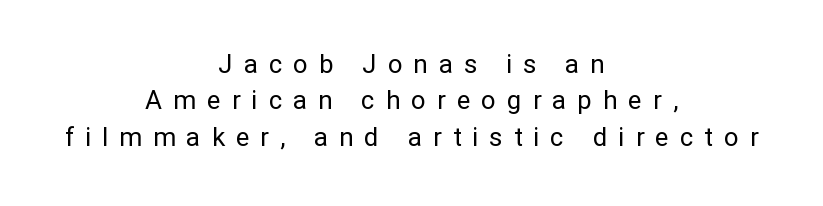
{"italic": "no", "bold": "no", "underline": "no", "align": "center", "line_spacing": "normal", "line_spacing_ratio": 1.4, "letter_spacing": "wide", "letter_spacing_em": 0.42, "glyph_px": 26}
